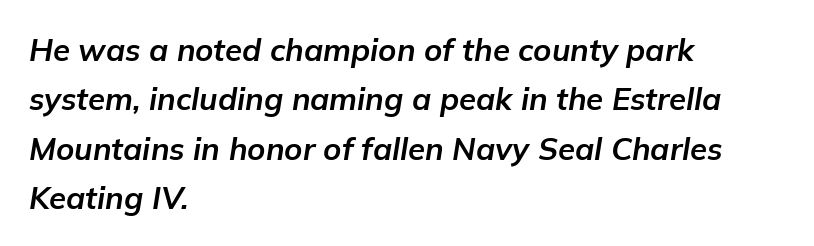
The image shows 31 px bold type, italic (leaning right); set left-aligned, normal line spacing (1.59x), normal letter spacing, not underlined; low stroke contrast and a medium x-height.
